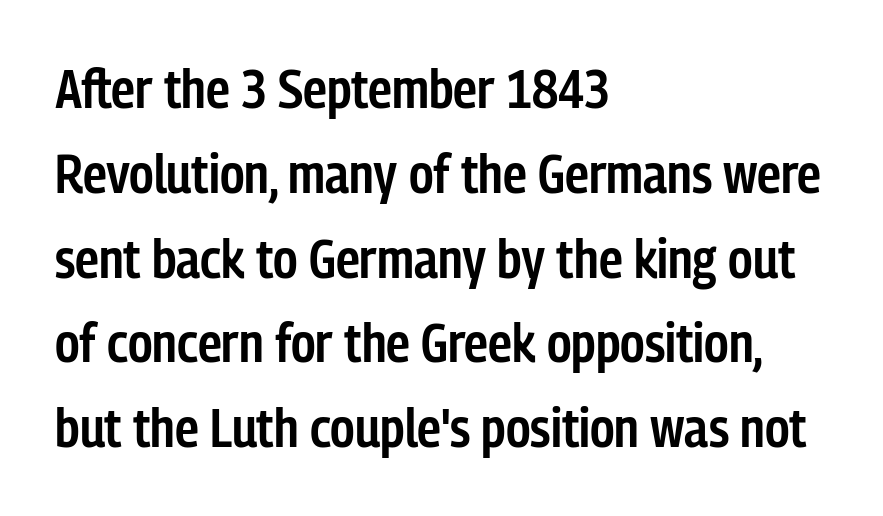
{"serif": "no", "italic": "no", "bold": "semi", "weight": "semibold", "width": "condensed", "stroke_contrast": "low", "x_height": "medium", "monospaced": "no", "underline": "no", "align": "left", "line_spacing": "normal", "line_spacing_ratio": 1.57, "letter_spacing": "normal", "letter_spacing_em": 0.0, "glyph_px": 54}
